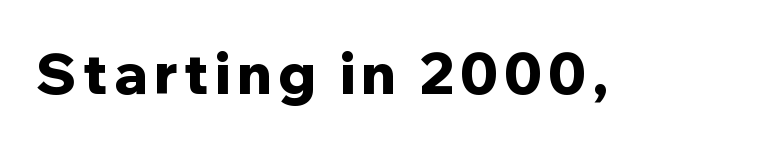
The image shows 57 px bold sans-serif type, upright; set not underlined; low stroke contrast and a medium x-height.
